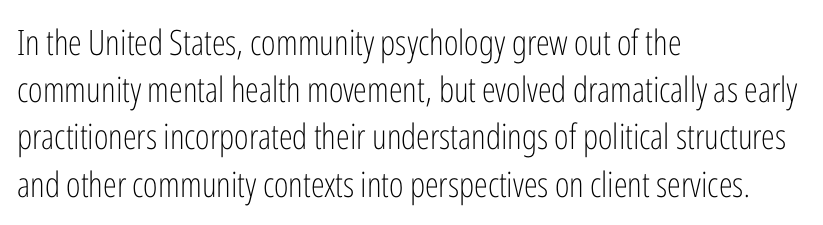
Spacing verdict: proportional, widths tailored to each character. Is there any slant? The stems are plumb. The line-height multiplier appears to be the usual default. Clear beneath every line of the passage. Observe the ordinary spacing: letters are neighbours, not strangers. Unlike a traditional serif, this face leaves its strokes unadorned.
